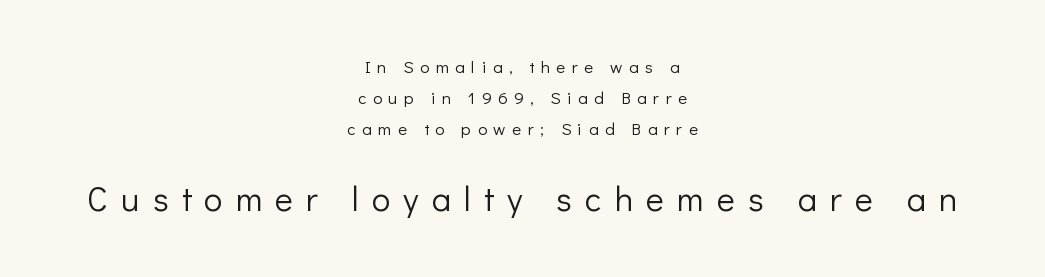
{"serif": "no", "italic": "no", "bold": "no", "weight": "light", "width": "normal", "stroke_contrast": "low", "x_height": "medium", "monospaced": "no", "underline": "no", "align": "center", "line_spacing_ratio": 1.82, "letter_spacing": "wide", "letter_spacing_em": 0.39, "larger_block": "second", "size_ratio": 2.0, "glyph_px": 34}
